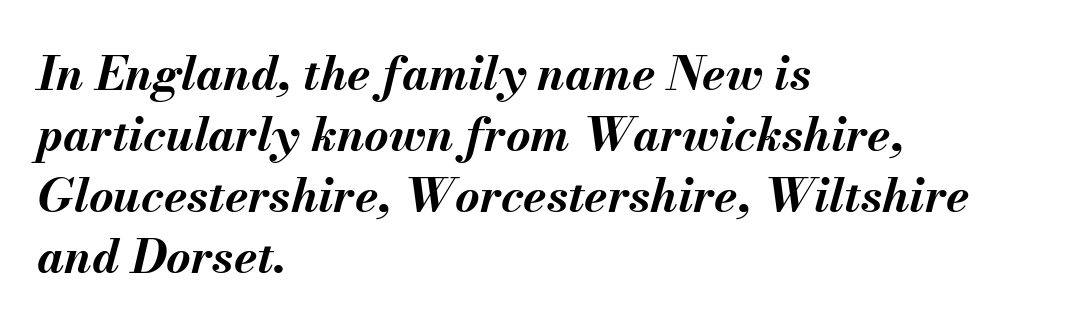
Emphasis-style slanted type is in use. The passage shown is not underscored anywhere. Teacher's note: observe the even left margin — that is flush-left alignment. Here the designer chose a conventional face with non-uniform glyph widths. Baseline-to-baseline distance is the conventional proportion of letter height.
